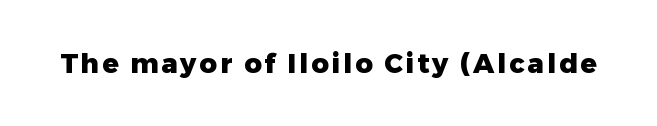
The lettering holds an erect, upright posture throughout. Check the space under the baseline: it is left empty. Does the weight exceed regular? Yes, all the way to bold.
